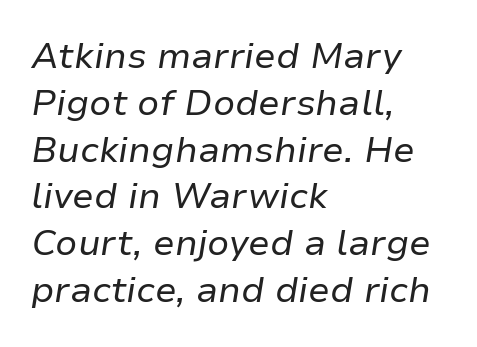
The image shows 36 px regular-weight type, italic (leaning right); set left-aligned, normal line spacing (1.3x), normal letter spacing, not underlined; low stroke contrast and a medium x-height.
